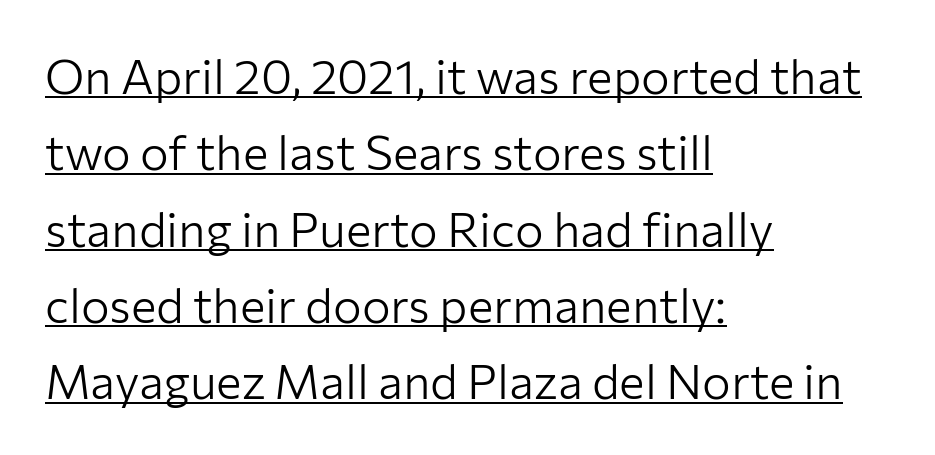
The image shows 48 px light sans-serif type, upright; set left-aligned, normal line spacing (1.59x), normal letter spacing, underlined; low stroke contrast and a medium x-height.
